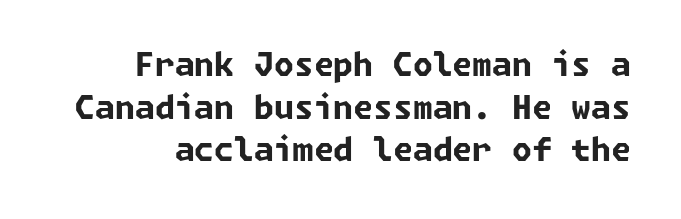
The image shows 32 px bold sans-serif type; set normal line spacing (1.33x), normal letter spacing, not underlined; low stroke contrast and a medium x-height.
